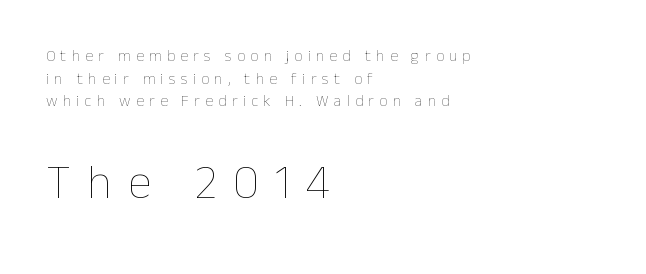
{"italic": "no", "bold": "no", "weight": "thin", "width": "normal", "stroke_contrast": "low", "x_height": "medium", "monospaced": "no", "underline": "no", "align": "left", "line_spacing": "normal", "line_spacing_ratio": 1.41, "letter_spacing": "wide", "letter_spacing_em": 0.33, "larger_block": "second", "size_ratio": 3.06, "glyph_px": 49}
